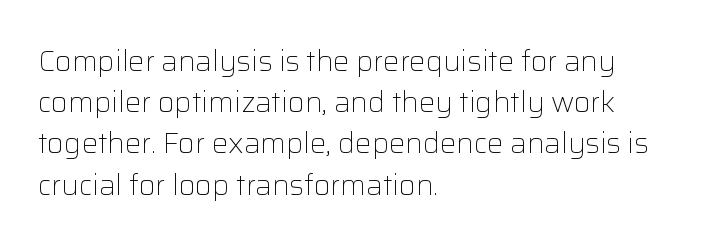
{"serif": "no", "italic": "no", "bold": "no", "weight": "light", "width": "normal", "stroke_contrast": "low", "x_height": "medium", "monospaced": "no", "underline": "no", "align": "left", "line_spacing": "normal", "line_spacing_ratio": 1.42, "letter_spacing": "normal", "letter_spacing_em": 0.0, "glyph_px": 29}
